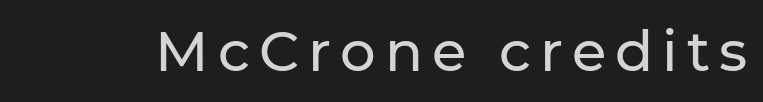
Q: Is the text italic (slanted)? A: No, it is upright.
Q: Is the typeface a serif or a sans-serif typeface? A: Sans-serif.
Q: Is the text underlined? A: No.
Q: Width (condensed, normal, or wide)? A: Normal.
Q: Stroke contrast? A: Low.
Q: x-height? A: Medium.
Q: Monospaced? A: No.
